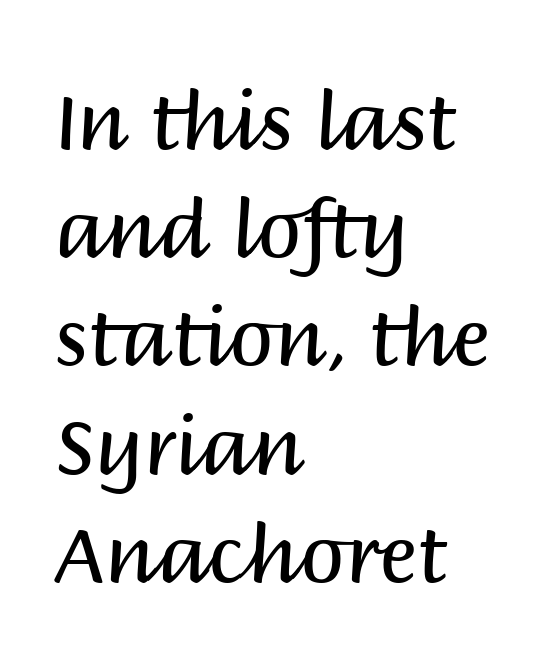
Q: Is the text bold? A: No.
Q: Is the text italic (slanted)? A: Yes.
Q: Is the typeface a serif or a sans-serif typeface? A: Sans-serif.
Q: Is the text underlined? A: No.
Q: How is the paragraph aligned? A: Left-aligned.
Q: Is the spacing between letters normal or unusually wide? A: Normal.
Q: Is the spacing between lines tight, normal or loose? A: Normal.
Q: Width (condensed, normal, or wide)? A: Normal.
Q: Stroke contrast? A: Medium.
Q: x-height? A: Large.
Q: Monospaced? A: No.
